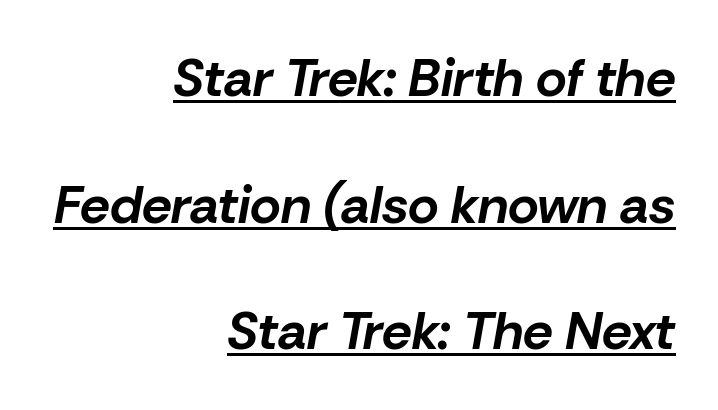
{"italic": "yes", "lean": "right", "slant_degrees": 10, "bold": "yes", "weight": "bold", "width": "normal", "stroke_contrast": "low", "x_height": "medium", "monospaced": "no", "underline": "yes", "align": "right", "line_spacing": "loose", "line_spacing_ratio": 2.39, "letter_spacing": "normal", "letter_spacing_em": 0.0, "glyph_px": 53}
